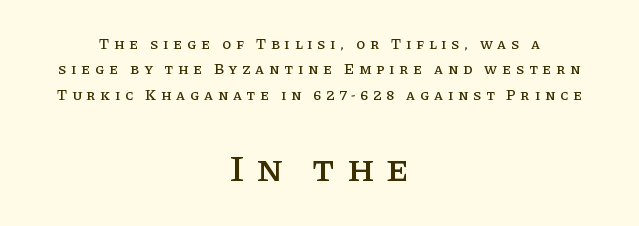
The image shows 38 px serif type, upright; set centered, normal line spacing (1.69x), unusually wide letter spacing (+0.31 em), not underlined; the second (bottom) block is 2.53x larger; low stroke contrast and a large x-height.
